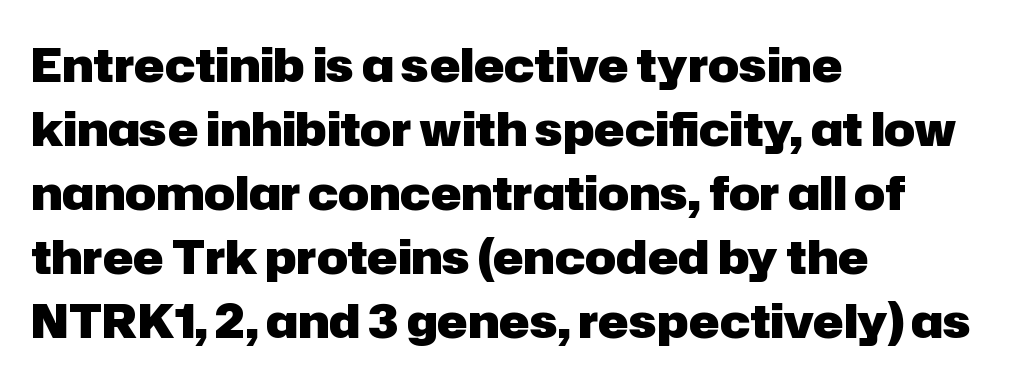
The image shows 46 px heavy sans-serif type, upright; set left-aligned, normal line spacing (1.39x), normal letter spacing, not underlined; low stroke contrast and a medium x-height.
